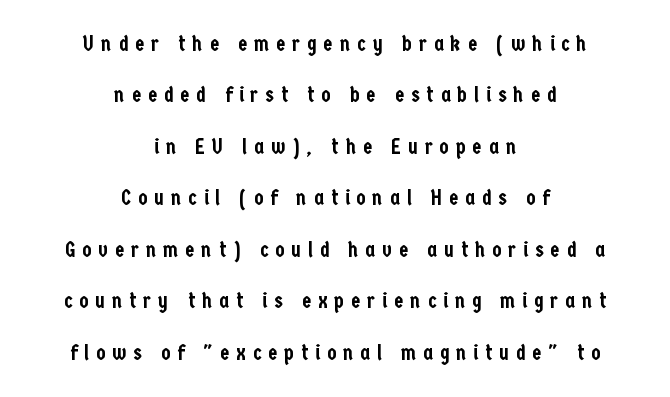
Q: Is the text italic (slanted)? A: No, it is upright.
Q: Is the text underlined? A: No.
Q: How is the paragraph aligned? A: Centered.
Q: Is the spacing between letters normal or unusually wide? A: Unusually wide.
Q: Is the spacing between lines tight, normal or loose? A: Loose.
